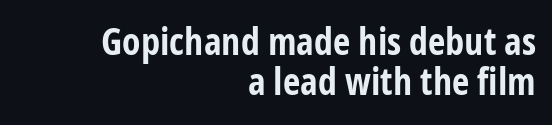
Which margin do the lines hug? The right one — the left edge is uneven. What weight is shown? A full bold with thick strokes. This rendering employs a face without finishing strokes, i.e., a sans-serif. The glyphs are unaccompanied by any horizontal stroke below them.
